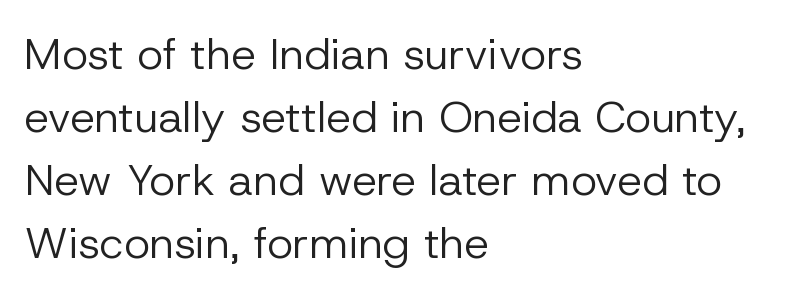
One-word summary of the alignment: left. Vertical spacing — default. A roman cut, with each character standing at attention. You could call the tracking neutral — neither tight nor loose. Do the characters align in a grid? No, the font is proportional.
